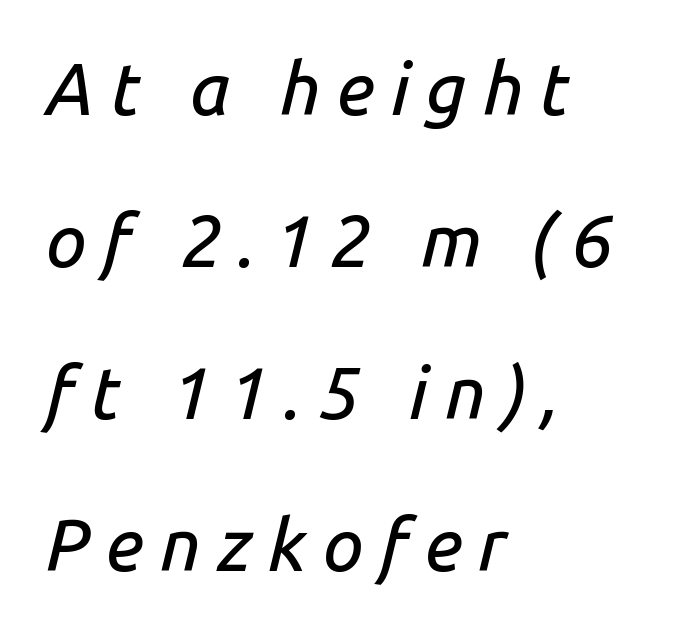
The image shows 73 px text type, italic (leaning right); set left-aligned, loose line spacing (2.08x), unusually wide letter spacing (+0.22 em), not underlined; low stroke contrast and a medium x-height.
